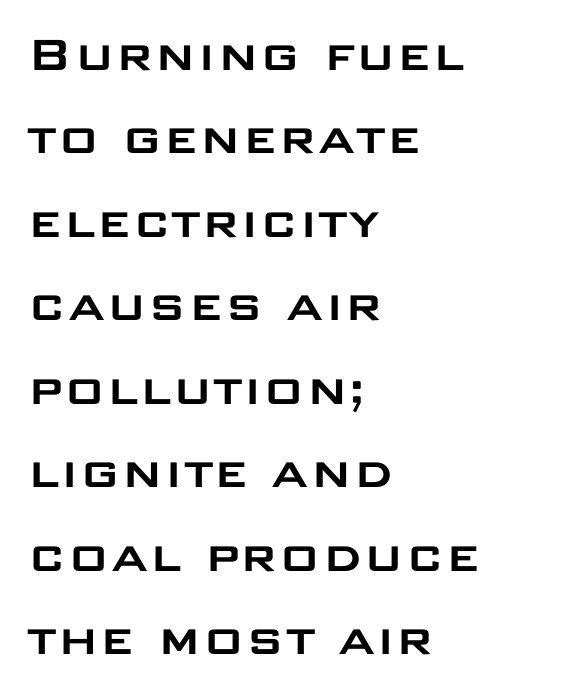
{"serif": "no", "italic": "no", "width": "wide", "stroke_contrast": "low", "x_height": "large", "monospaced": "no", "underline": "no", "align": "left", "line_spacing": "normal", "line_spacing_ratio": 1.49, "letter_spacing": "normal", "letter_spacing_em": 0.0, "glyph_px": 56}
